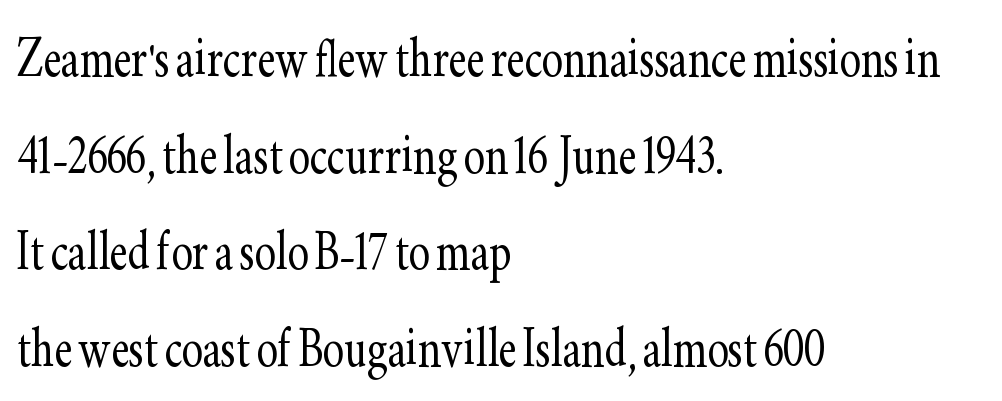
{"serif": "yes", "italic": "no", "bold": "no", "weight": "light", "width": "condensed", "stroke_contrast": "low", "x_height": "small", "monospaced": "no", "underline": "no", "align": "left", "line_spacing": "normal", "line_spacing_ratio": 1.51, "letter_spacing": "normal", "letter_spacing_em": 0.0, "glyph_px": 64}
